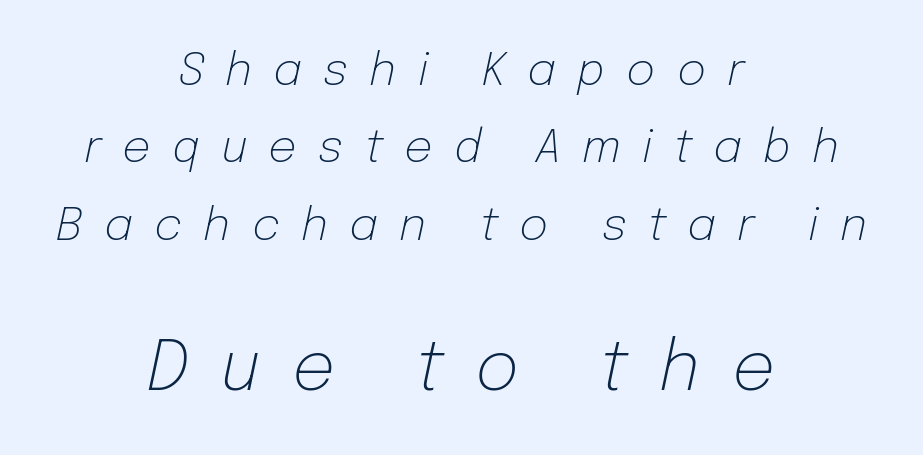
The rendering uses natural spacing where letterforms have individual widths. Each line is balanced around a shared central axis. The font's italic variant was chosen for this text. The cut favours lightness, reaching ordinary text weight at its darkest. A typesetter would call this heavily tracked-out type. The letters in the lower block stand taller than those in the block above.
